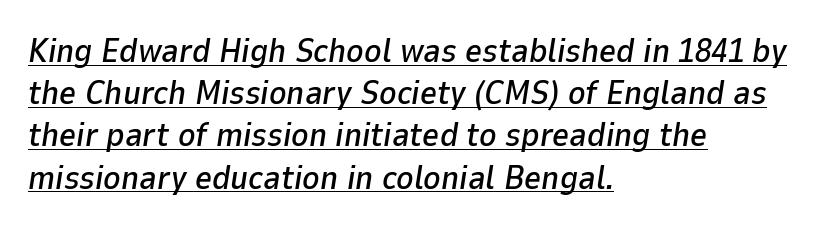
Between one letter and the next there's only the usual sliver of space. Teacher's note: observe the even left margin — that is flush-left alignment. Has an underline been added? It has. Is this a fixed-width face? No — the glyphs have proportional, varying widths.
